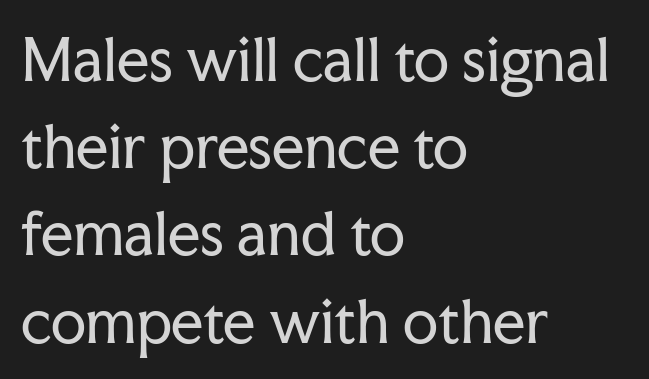
The image shows 57 px regular-weight serif type, upright; set left-aligned, normal line spacing (1.53x), normal letter spacing, not underlined; low stroke contrast and a medium x-height.
